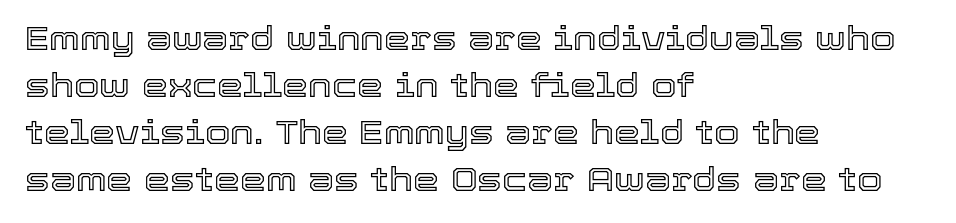
Q: Is the text italic (slanted)? A: No, it is upright.
Q: Is the text underlined? A: No.
Q: How is the paragraph aligned? A: Left-aligned.
Q: Is the spacing between letters normal or unusually wide? A: Normal.
Q: Is the spacing between lines tight, normal or loose? A: Normal.
Q: Width (condensed, normal, or wide)? A: Normal.
Q: x-height? A: Medium.
Q: Monospaced? A: No.
